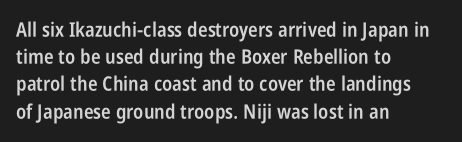
Normally led — the rows are evenly, conventionally spaced. The baseline area is clear. The passage shown is semibold, sitting just below true bold. Style check: upright.
